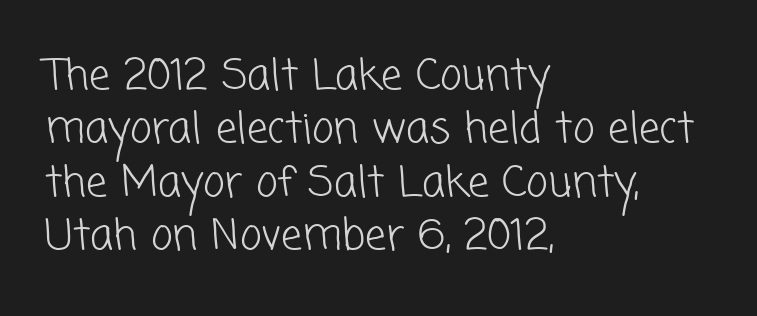
Q: Is the text bold? A: No.
Q: Is the typeface a serif or a sans-serif typeface? A: Sans-serif.
Q: Is the text underlined? A: No.
Q: How is the paragraph aligned? A: Left-aligned.
Q: Is the spacing between letters normal or unusually wide? A: Normal.
Q: Is the spacing between lines tight, normal or loose? A: Normal.
Q: Width (condensed, normal, or wide)? A: Normal.
Q: Stroke contrast? A: Low.
Q: x-height? A: Medium.
Q: Monospaced? A: No.
